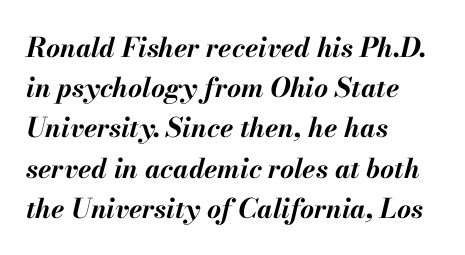
The image shows 27 px bold type, italic (leaning right); set left-aligned, normal line spacing (1.49x), normal letter spacing, not underlined.
